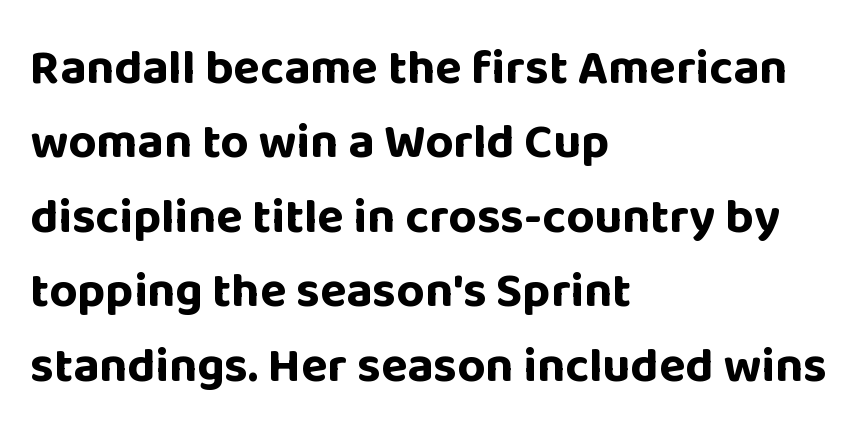
Q: Is the text bold? A: Yes.
Q: Is the text italic (slanted)? A: No, it is upright.
Q: Is the typeface a serif or a sans-serif typeface? A: Sans-serif.
Q: Is the text underlined? A: No.
Q: How is the paragraph aligned? A: Left-aligned.
Q: Is the spacing between letters normal or unusually wide? A: Normal.
Q: Is the spacing between lines tight, normal or loose? A: Normal.
Q: Width (condensed, normal, or wide)? A: Normal.
Q: Stroke contrast? A: Low.
Q: x-height? A: Large.
Q: Monospaced? A: No.
